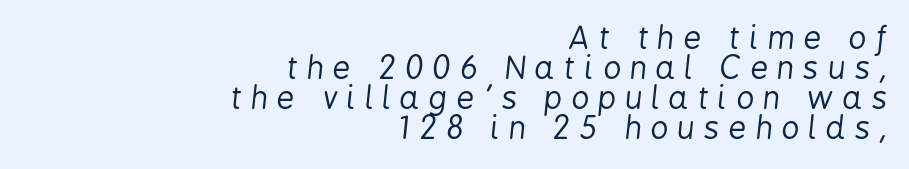
{"italic": "yes", "lean": "right", "slant_degrees": 6, "bold": "no", "weight": "regular", "width": "condensed", "stroke_contrast": "low", "x_height": "medium", "monospaced": "no", "underline": "no", "align": "right", "line_spacing": "tight", "line_spacing_ratio": 0.97, "letter_spacing": "wide", "letter_spacing_em": 0.3, "glyph_px": 31}
